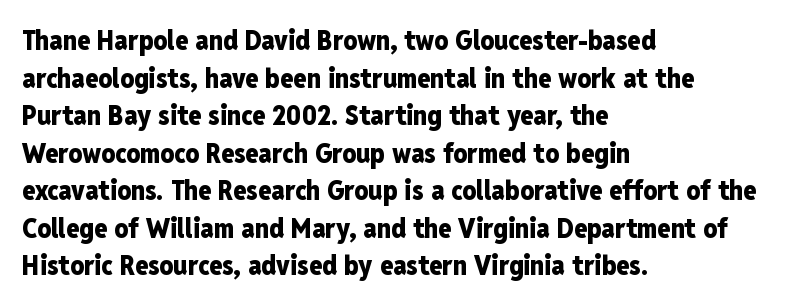
The image shows 27 px bold type, upright; set left-aligned, normal line spacing (1.39x), normal letter spacing, not underlined.
